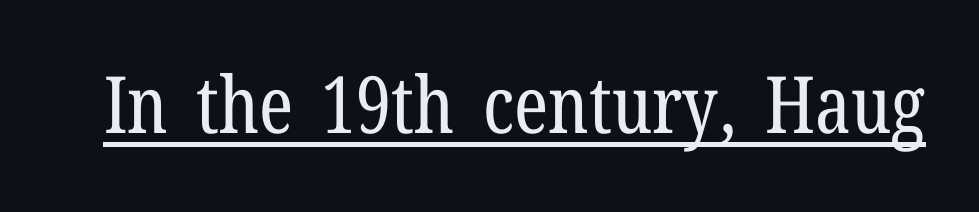
Q: Is the text bold? A: No.
Q: Is the text italic (slanted)? A: No, it is upright.
Q: Is the typeface a serif or a sans-serif typeface? A: Serif.
Q: Is the text underlined? A: Yes.
Q: Is the spacing between letters normal or unusually wide? A: Normal.
Q: Width (condensed, normal, or wide)? A: Condensed.
Q: Stroke contrast? A: Low.
Q: x-height? A: Medium.
Q: Monospaced? A: No.
